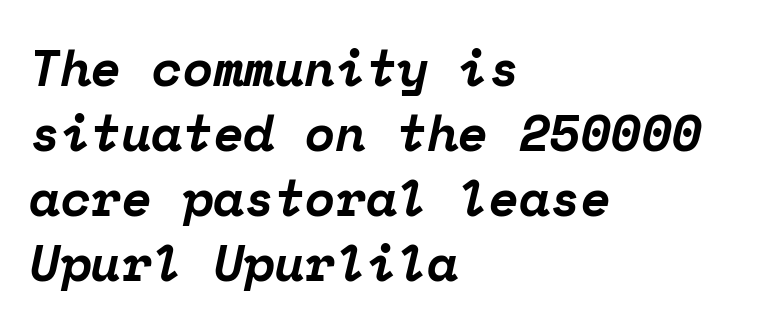
{"serif": "yes", "italic": "yes", "lean": "right", "slant_degrees": 12, "bold": "yes", "weight": "bold", "width": "normal", "stroke_contrast": "low", "x_height": "medium", "monospaced": "yes", "underline": "no", "align": "left", "line_spacing": "normal", "line_spacing_ratio": 1.3, "letter_spacing": "normal", "letter_spacing_em": 0.0, "glyph_px": 50}
